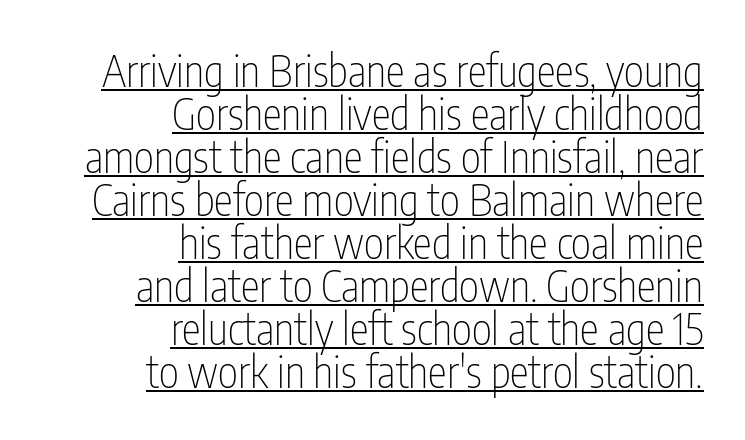
Q: Is the text bold? A: No.
Q: Is the text italic (slanted)? A: No, it is upright.
Q: Is the typeface a serif or a sans-serif typeface? A: Sans-serif.
Q: Is the text underlined? A: Yes.
Q: How is the paragraph aligned? A: Right-aligned.
Q: Is the spacing between letters normal or unusually wide? A: Normal.
Q: Is the spacing between lines tight, normal or loose? A: Tight.
Q: Width (condensed, normal, or wide)? A: Condensed.
Q: Stroke contrast? A: Low.
Q: x-height? A: Medium.
Q: Monospaced? A: No.
